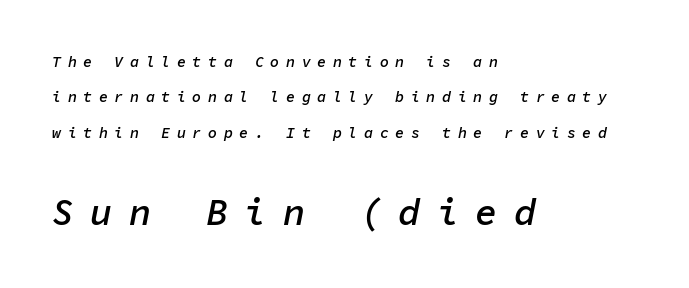
The image shows 37 px semibold type, italic (leaning right), monospaced; set left-aligned, loose line spacing (2.36x), unusually wide letter spacing (+0.44 em), not underlined; the second (bottom) block is 2.47x larger; low stroke contrast and a medium x-height.
